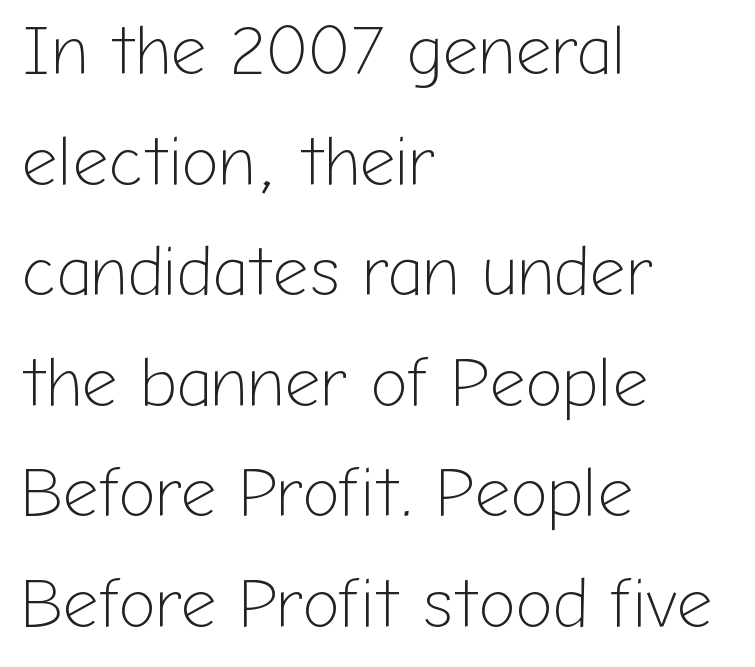
It's the straight-up-and-down kind of type. The space between consecutive lines is moderate. The passage is arranged the way most books set body copy — flush left. Looks like regular typesetting: each glyph gets only the width it needs. The passage shown is typeset with a sans-serif family.
